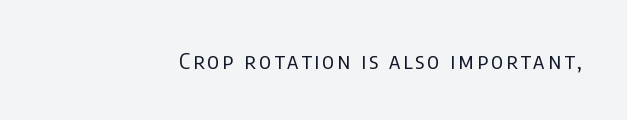
The image shows 22 px text type, upright; set not underlined.
